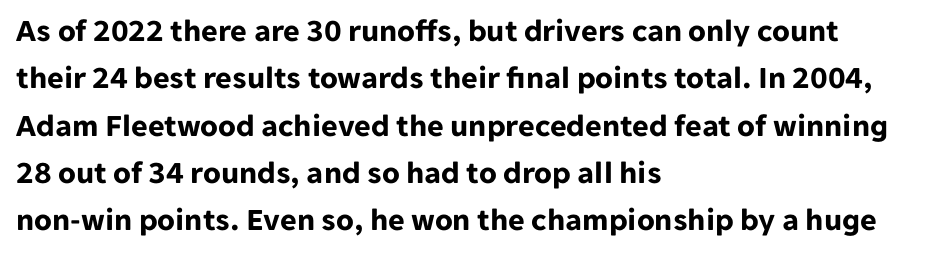
The passage shown is emphatically bold. Spacing between characters is what you'd get straight out of the box. Honestly, the row spacing looks completely unremarkable. No italicization has been applied; the sample stays upright.
